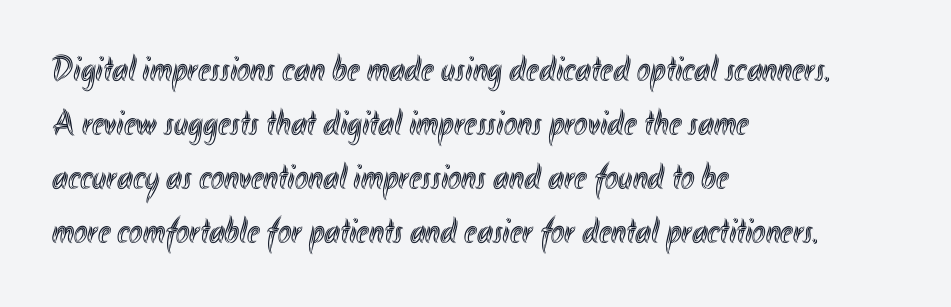
Q: Is the text italic (slanted)? A: Yes.
Q: Is the text underlined? A: No.
Q: How is the paragraph aligned? A: Left-aligned.
Q: Is the spacing between letters normal or unusually wide? A: Normal.
Q: Is the spacing between lines tight, normal or loose? A: Normal.
Q: Width (condensed, normal, or wide)? A: Condensed.
Q: x-height? A: Small.
Q: Monospaced? A: No.
